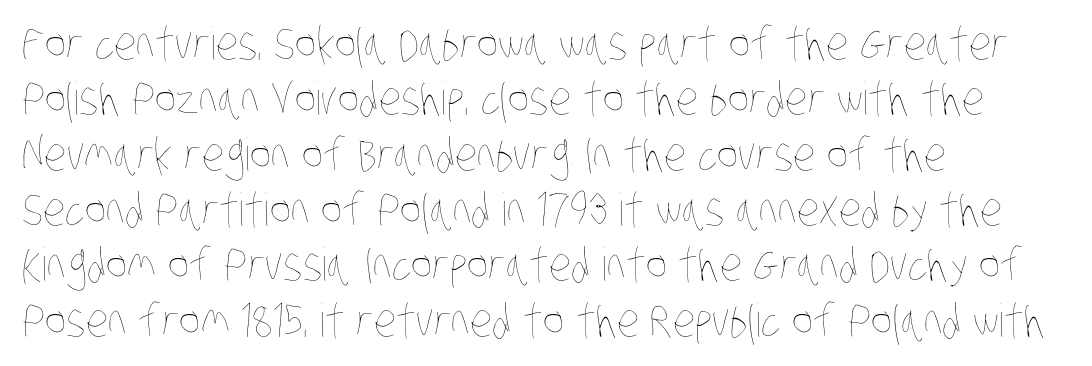
Anything drawn beneath the words? Only blank space. You could not count columns in this text — the font is proportionally spaced. Is the type heavy? It reads as light-to-regular instead. One-word summary of the alignment: left. The rendering keeps characters at their native spacing.
